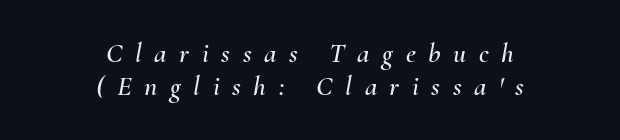
Q: Is the text italic (slanted)? A: Yes, it leans right by about 10 degrees.
Q: Is the text underlined? A: No.
Q: How is the paragraph aligned? A: Centered.
Q: Is the spacing between letters normal or unusually wide? A: Unusually wide.
Q: Width (condensed, normal, or wide)? A: Normal.
Q: Stroke contrast? A: Medium.
Q: x-height? A: Small.
Q: Monospaced? A: No.
